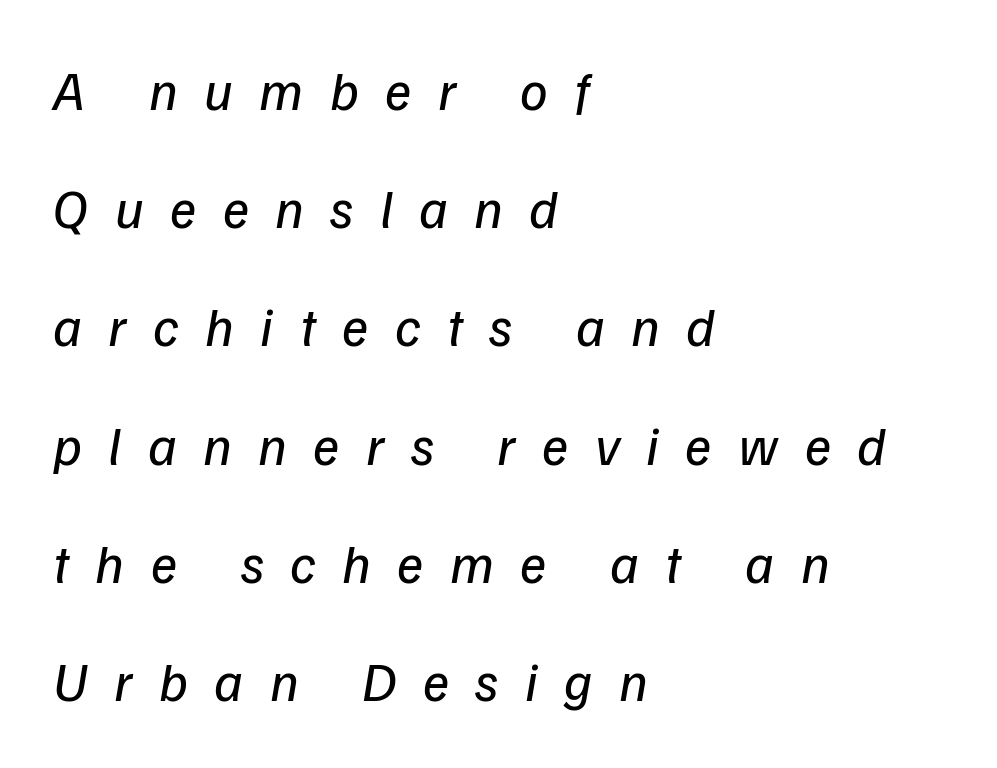
The image shows 55 px regular-weight type, italic (leaning right); set left-aligned, loose line spacing (2.15x), unusually wide letter spacing (+0.48 em), not underlined; low stroke contrast and a medium x-height.
